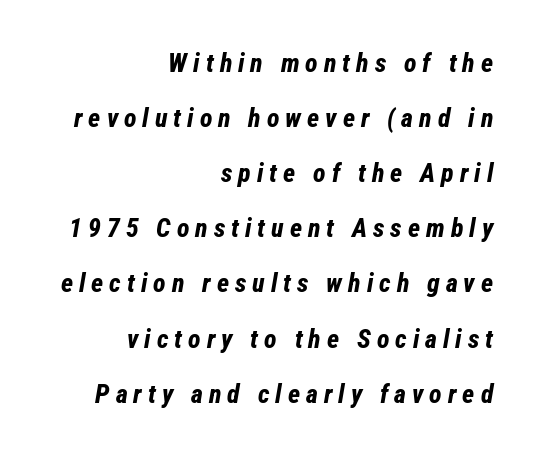
The image shows 26 px bold type, italic (leaning right); set right-aligned, loose line spacing (2.12x), unusually wide letter spacing (+0.23 em), not underlined.
